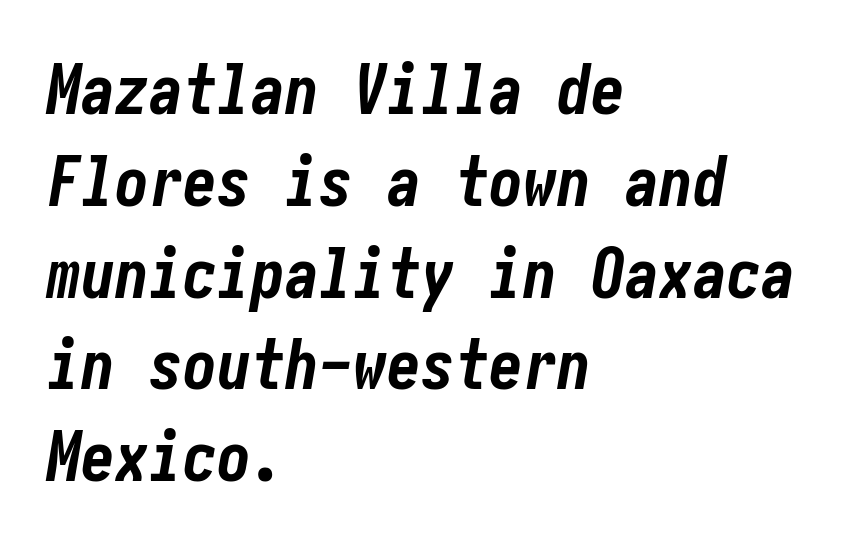
{"italic": "yes", "lean": "right", "slant_degrees": 10, "bold": "yes", "weight": "bold", "width": "condensed", "stroke_contrast": "low", "x_height": "medium", "underline": "no", "align": "left", "line_spacing": "normal", "line_spacing_ratio": 1.35, "letter_spacing": "normal", "letter_spacing_em": 0.0, "glyph_px": 68}
